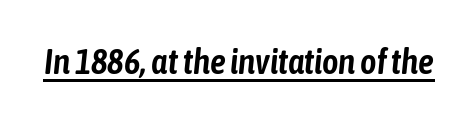
Q: Is the text italic (slanted)? A: Yes, it leans right by about 6 degrees.
Q: Is the text underlined? A: Yes.
Q: Is the spacing between letters normal or unusually wide? A: Normal.
Q: Width (condensed, normal, or wide)? A: Condensed.
Q: Stroke contrast? A: Low.
Q: x-height? A: Medium.
Q: Monospaced? A: No.
